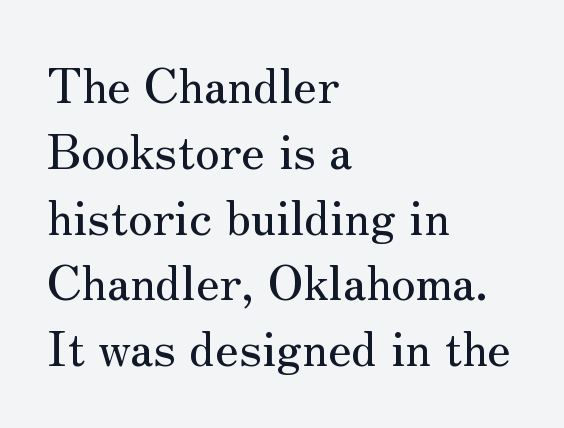
{"serif": "yes", "italic": "no", "width": "normal", "stroke_contrast": "medium", "x_height": "small", "monospaced": "no", "underline": "no", "align": "left", "line_spacing": "normal", "line_spacing_ratio": 1.37, "letter_spacing": "normal", "letter_spacing_em": 0.0, "glyph_px": 48}
